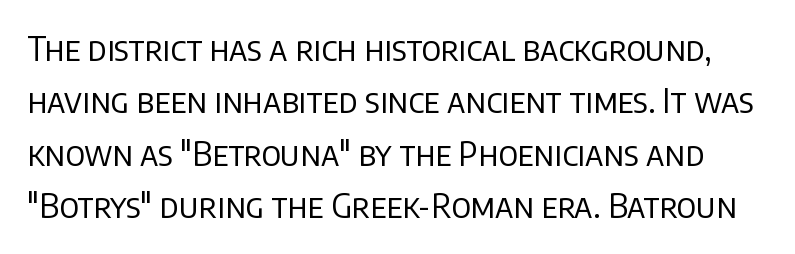
{"serif": "no", "italic": "no", "bold": "no", "weight": "regular", "width": "normal", "stroke_contrast": "low", "x_height": "large", "monospaced": "no", "underline": "no", "line_spacing": "normal", "line_spacing_ratio": 1.59, "letter_spacing": "normal", "letter_spacing_em": 0.0, "glyph_px": 33}
